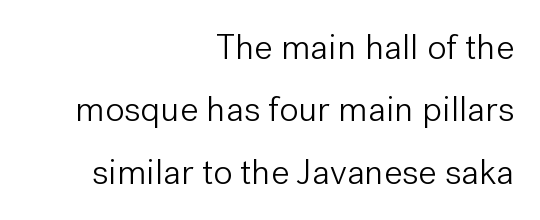
{"serif": "no", "italic": "no", "bold": "no", "weight": "light", "width": "normal", "stroke_contrast": "low", "x_height": "medium", "monospaced": "no", "underline": "no", "align": "right", "line_spacing_ratio": 1.73, "letter_spacing": "normal", "letter_spacing_em": 0.0, "glyph_px": 36}
